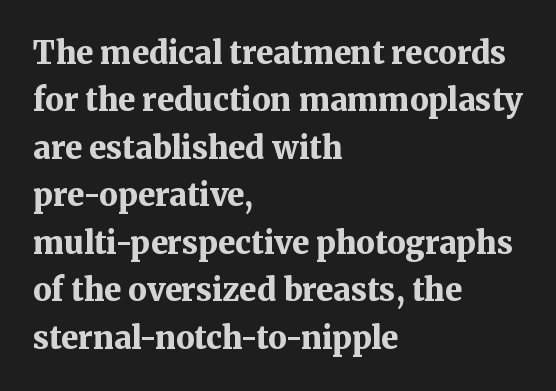
Q: Is the text bold? A: Yes.
Q: Is the text italic (slanted)? A: No, it is upright.
Q: Is the typeface a serif or a sans-serif typeface? A: Serif.
Q: Is the text underlined? A: No.
Q: How is the paragraph aligned? A: Left-aligned.
Q: Is the spacing between letters normal or unusually wide? A: Normal.
Q: Is the spacing between lines tight, normal or loose? A: Normal.
Q: Width (condensed, normal, or wide)? A: Normal.
Q: Stroke contrast? A: Medium.
Q: x-height? A: Medium.
Q: Monospaced? A: No.
